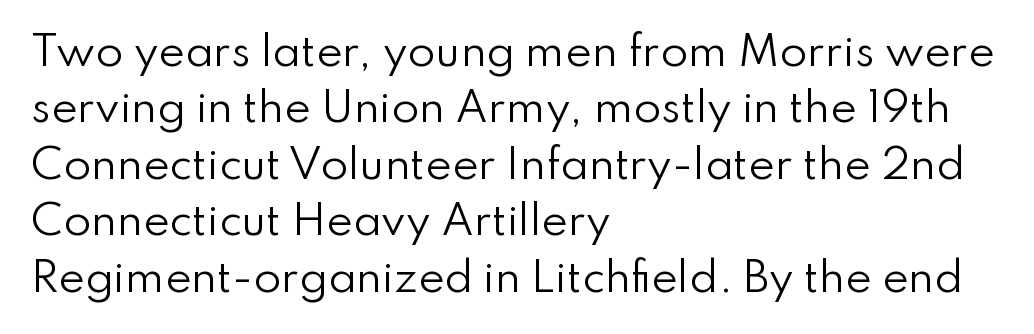
{"serif": "no", "italic": "no", "bold": "no", "weight": "regular", "width": "normal", "stroke_contrast": "low", "x_height": "small", "monospaced": "no", "underline": "no", "align": "left", "line_spacing": "normal", "line_spacing_ratio": 1.41, "letter_spacing": "normal", "letter_spacing_em": 0.0, "glyph_px": 40}
